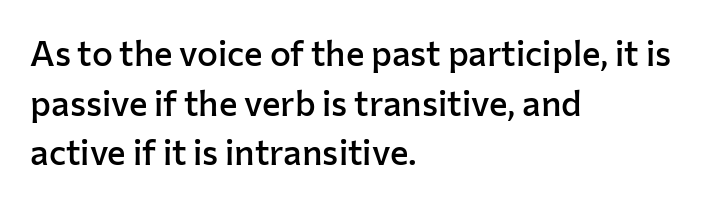
The image shows 35 px semibold sans-serif type, upright; set left-aligned, normal line spacing (1.42x), normal letter spacing, not underlined; low stroke contrast and a medium x-height.
